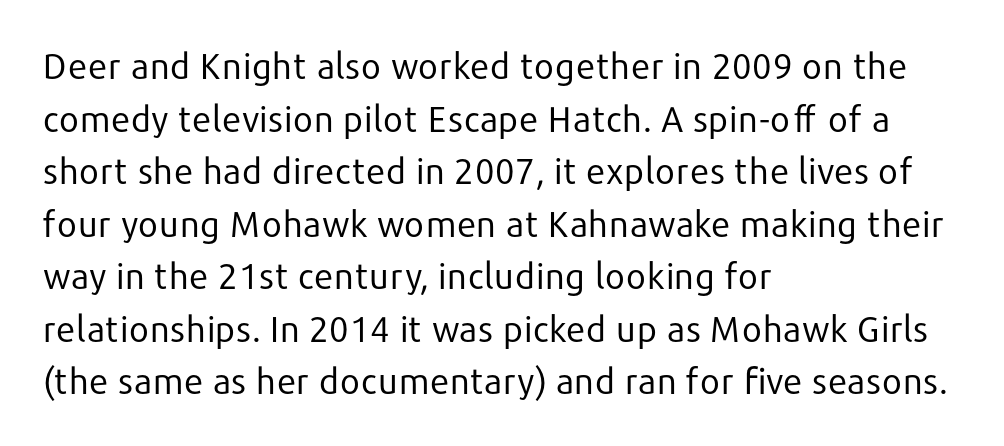
Is there much room between lines? A standard amount, neither cramped nor airy. Reading down the block, your eye returns to a fixed left position each line. The type family on display is of the sans-serif kind. A typesetter would call this zero additional tracking.
